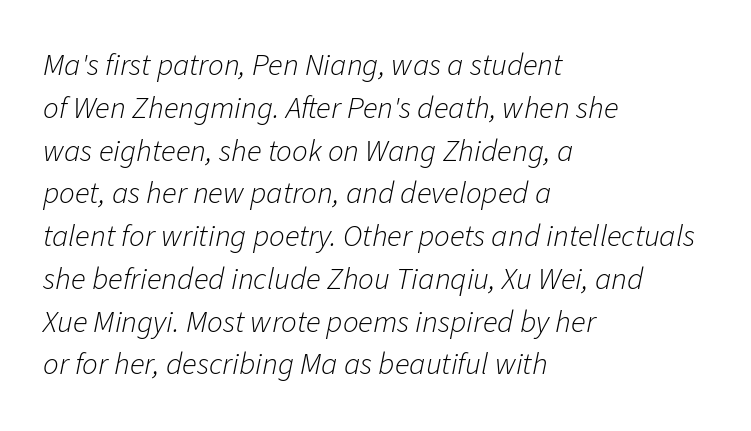
Q: Is the text bold? A: No.
Q: Is the text italic (slanted)? A: Yes, it leans right by about 11 degrees.
Q: Is the text underlined? A: No.
Q: How is the paragraph aligned? A: Left-aligned.
Q: Is the spacing between letters normal or unusually wide? A: Normal.
Q: Is the spacing between lines tight, normal or loose? A: Normal.
Q: Width (condensed, normal, or wide)? A: Normal.
Q: Stroke contrast? A: Low.
Q: x-height? A: Medium.
Q: Monospaced? A: No.
